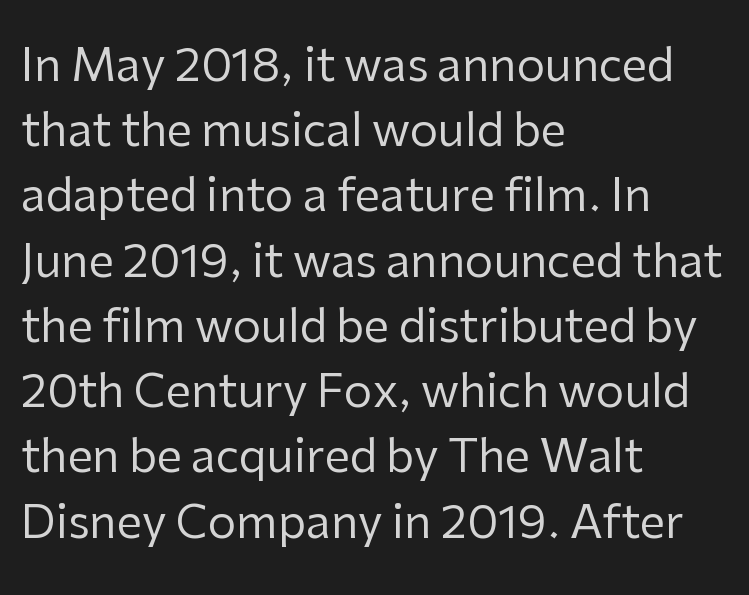
The image shows 45 px regular-weight sans-serif type, upright; set left-aligned, normal line spacing (1.45x), normal letter spacing, not underlined; low stroke contrast and a medium x-height.
